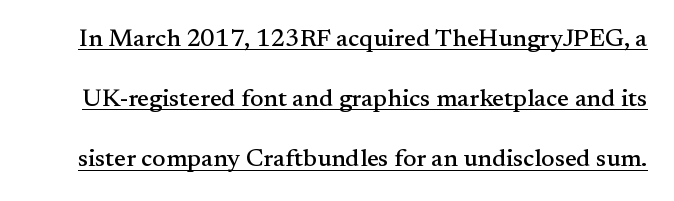
{"italic": "no", "underline": "yes", "line_spacing": "loose", "line_spacing_ratio": 2.41, "letter_spacing": "normal", "letter_spacing_em": 0.0, "glyph_px": 25}
